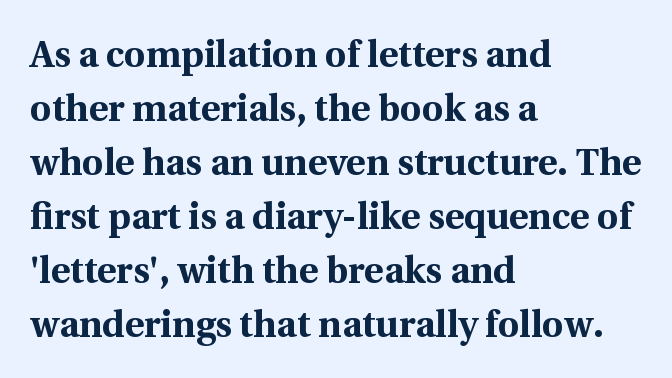
{"serif": "yes", "italic": "no", "bold": "yes", "weight": "bold", "width": "normal", "x_height": "medium", "monospaced": "no", "underline": "no", "align": "left", "line_spacing": "normal", "line_spacing_ratio": 1.46, "letter_spacing": "normal", "letter_spacing_em": 0.0, "glyph_px": 37}
